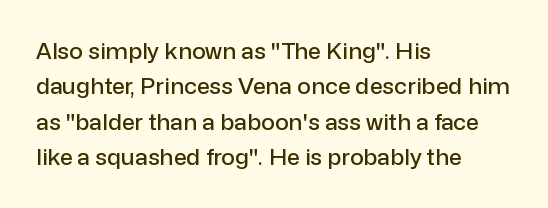
{"italic": "no", "underline": "no", "align": "left", "line_spacing": "normal", "line_spacing_ratio": 1.54, "letter_spacing": "normal", "letter_spacing_em": 0.0, "glyph_px": 23}
